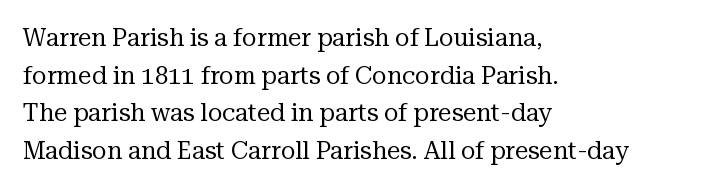
{"italic": "no", "bold": "no", "underline": "no", "align": "left", "line_spacing": "normal", "line_spacing_ratio": 1.57, "letter_spacing": "normal", "letter_spacing_em": 0.0, "glyph_px": 24}
